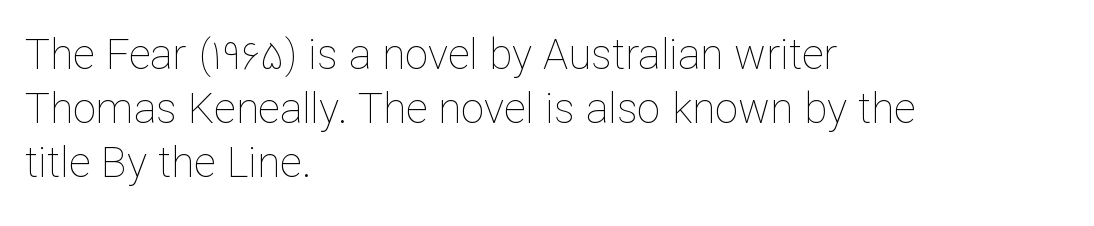
Q: Is the text bold? A: No.
Q: Is the text italic (slanted)? A: No, it is upright.
Q: Is the text underlined? A: No.
Q: How is the paragraph aligned? A: Left-aligned.
Q: Is the spacing between letters normal or unusually wide? A: Normal.
Q: Is the spacing between lines tight, normal or loose? A: Normal.
Q: Width (condensed, normal, or wide)? A: Normal.
Q: Stroke contrast? A: Low.
Q: x-height? A: Medium.
Q: Monospaced? A: No.
